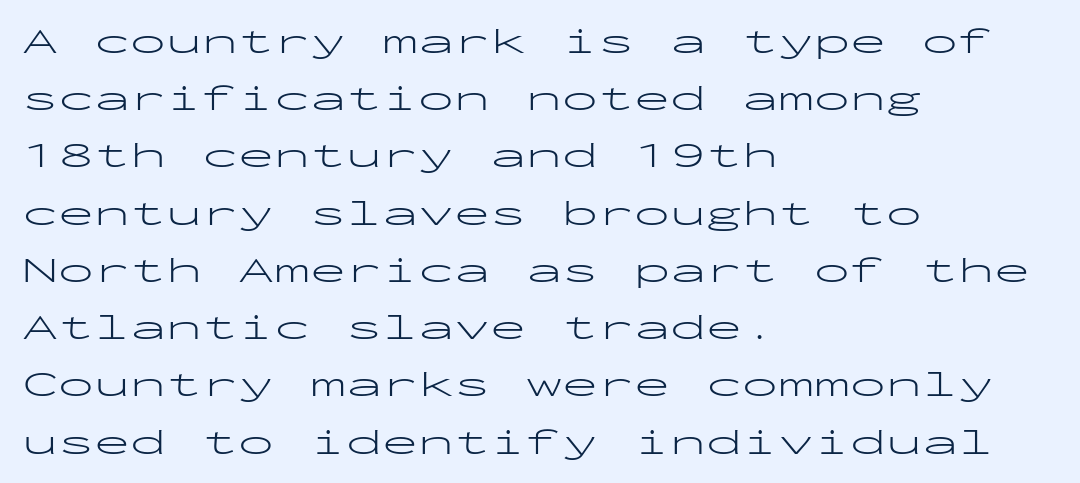
The image shows 36 px light, wide sans-serif type, upright, monospaced; set left-aligned, normal line spacing (1.59x), normal letter spacing, not underlined; low stroke contrast and a medium x-height.
